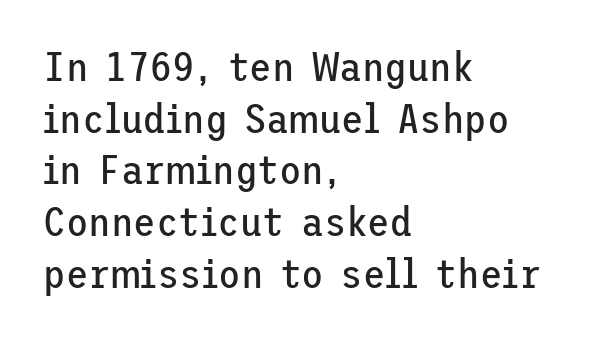
{"serif": "no", "italic": "no", "bold": "no", "weight": "regular", "width": "normal", "stroke_contrast": "low", "x_height": "medium", "underline": "no", "align": "left", "line_spacing": "normal", "line_spacing_ratio": 1.26, "letter_spacing": "normal", "letter_spacing_em": 0.0, "glyph_px": 41}
